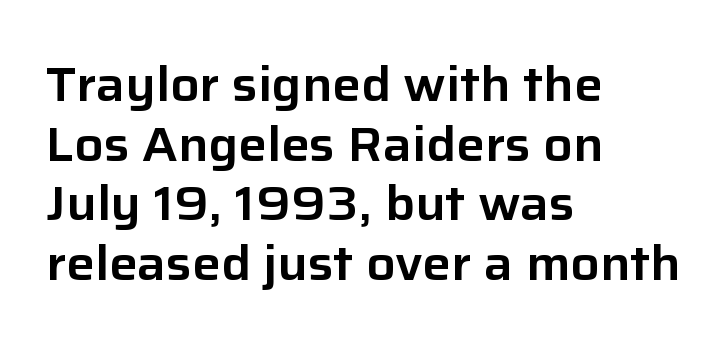
Q: Is the text italic (slanted)? A: No, it is upright.
Q: Is the typeface a serif or a sans-serif typeface? A: Sans-serif.
Q: Is the text underlined? A: No.
Q: How is the paragraph aligned? A: Left-aligned.
Q: Is the spacing between letters normal or unusually wide? A: Normal.
Q: Width (condensed, normal, or wide)? A: Normal.
Q: Stroke contrast? A: Low.
Q: x-height? A: Medium.
Q: Monospaced? A: No.
